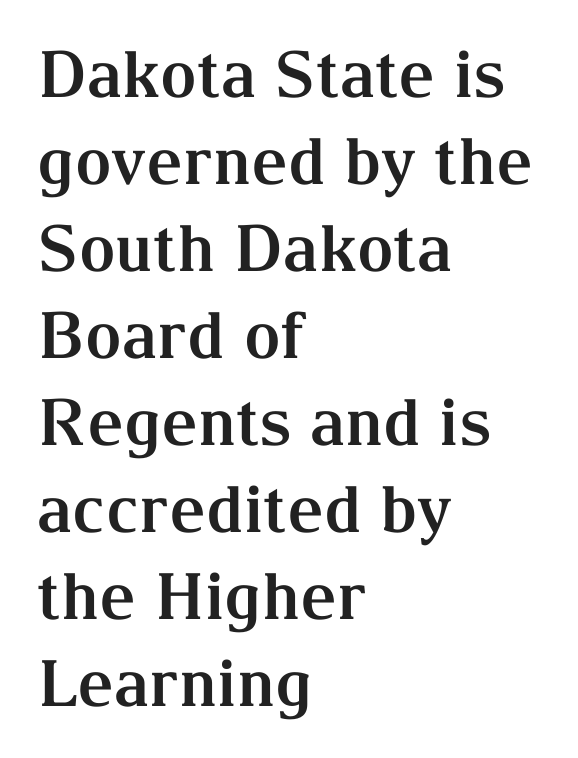
Q: Is the text bold? A: Yes.
Q: Is the text italic (slanted)? A: No, it is upright.
Q: Is the typeface a serif or a sans-serif typeface? A: Serif.
Q: Is the text underlined? A: No.
Q: How is the paragraph aligned? A: Left-aligned.
Q: Is the spacing between letters normal or unusually wide? A: Normal.
Q: Is the spacing between lines tight, normal or loose? A: Normal.
Q: Width (condensed, normal, or wide)? A: Normal.
Q: Stroke contrast? A: Medium.
Q: x-height? A: Medium.
Q: Monospaced? A: No.
